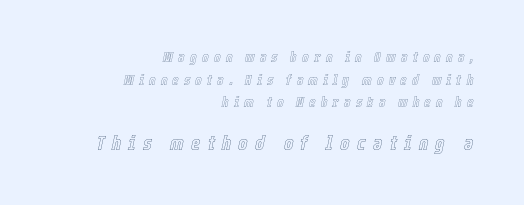
Clear beneath every line of the passage. The designer gave the closing block more size than the opening block. The paragraph has a hard right edge and a soft left edge. What stands out about the letter spacing? Its width — letters are far apart. There's an unmistakable incline to the writing here.
